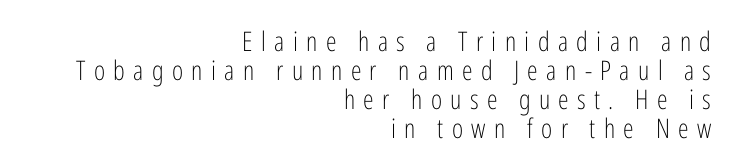
The image shows 27 px text type, upright; set right-aligned, tight line spacing (1.07x), unusually wide letter spacing (+0.31 em), not underlined.
